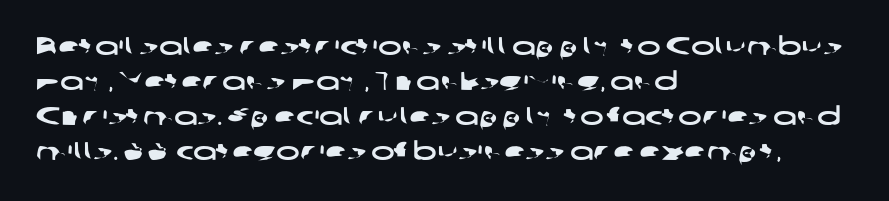
The image shows 25 px text type; set left-aligned, normal line spacing (1.4x), normal letter spacing, not underlined.
